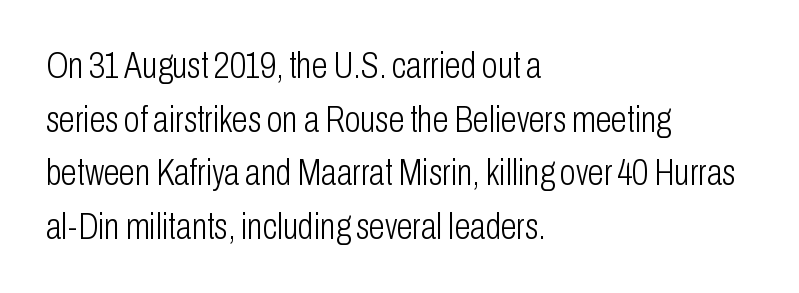
Q: Is the text bold? A: No.
Q: Is the text italic (slanted)? A: No, it is upright.
Q: Is the typeface a serif or a sans-serif typeface? A: Sans-serif.
Q: Is the text underlined? A: No.
Q: How is the paragraph aligned? A: Left-aligned.
Q: Is the spacing between letters normal or unusually wide? A: Normal.
Q: Is the spacing between lines tight, normal or loose? A: Normal.
Q: Width (condensed, normal, or wide)? A: Condensed.
Q: Stroke contrast? A: Low.
Q: x-height? A: Medium.
Q: Monospaced? A: No.
